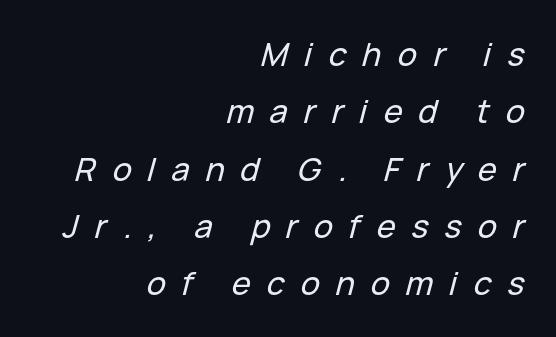
Q: Is the text italic (slanted)? A: Yes, it leans right by about 15 degrees.
Q: Is the text underlined? A: No.
Q: How is the paragraph aligned? A: Right-aligned.
Q: Is the spacing between letters normal or unusually wide? A: Unusually wide.
Q: Width (condensed, normal, or wide)? A: Normal.
Q: Stroke contrast? A: Low.
Q: x-height? A: Medium.
Q: Monospaced? A: No.
